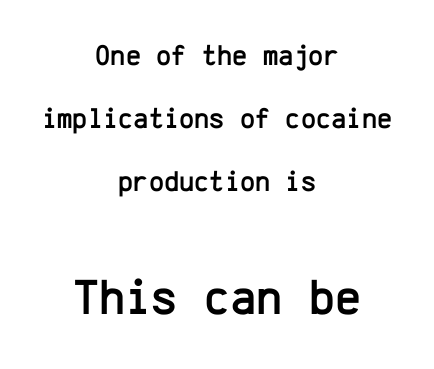
{"serif": "no", "italic": "no", "width": "normal", "stroke_contrast": "low", "x_height": "medium", "monospaced": "yes", "underline": "no", "align": "center", "line_spacing": "loose", "line_spacing_ratio": 2.18, "letter_spacing": "normal", "letter_spacing_em": 0.0, "larger_block": "second", "size_ratio": 1.72, "glyph_px": 50}
